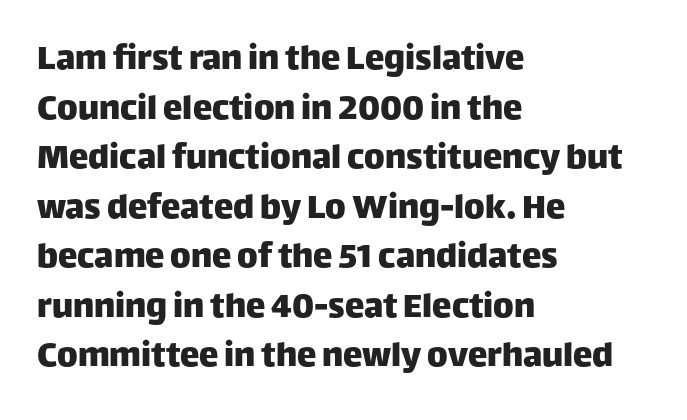
The lettering stays uniformly vertical, giving the passage a roman look. Alignment: flush left. Has an underline been added? It has not. Check where the strokes stop: nothing finishes them off — pure sans. Here the designer chose a conventional face with non-uniform glyph widths. Line spacing here is normal.
